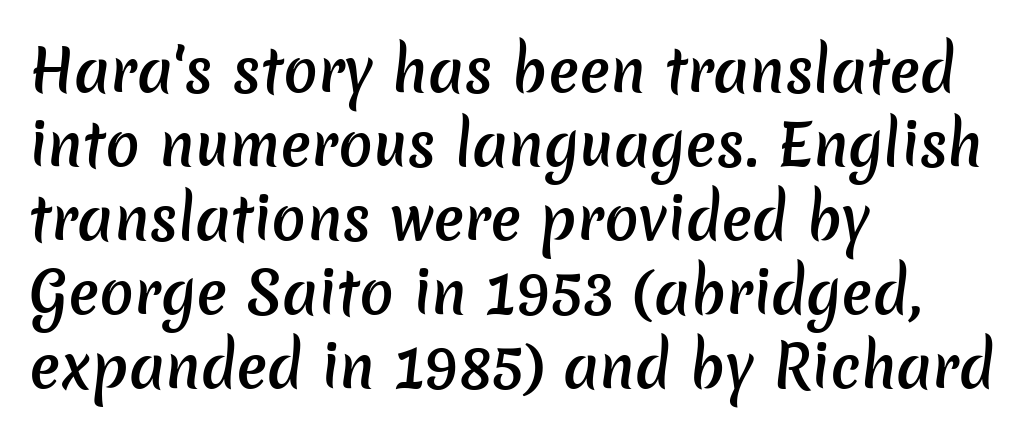
{"serif": "no", "bold": "semi", "weight": "semibold", "width": "normal", "stroke_contrast": "low", "x_height": "medium", "monospaced": "no", "underline": "no", "align": "left", "line_spacing": "normal", "line_spacing_ratio": 1.3, "letter_spacing": "normal", "letter_spacing_em": 0.0, "glyph_px": 57}
